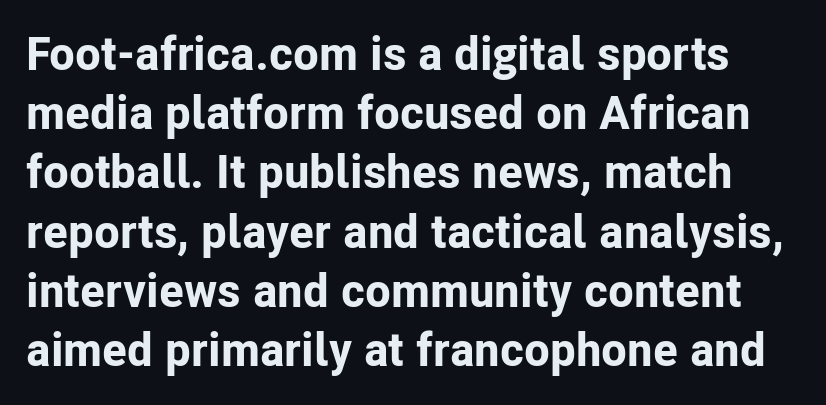
There is no visible air inserted between adjacent glyphs. Upright lettering throughout. You can tell from the bare stems that sans-serif type was used. Rule under the text: the space is simply empty.
